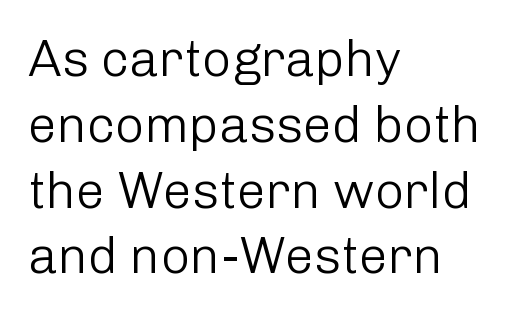
{"serif": "no", "italic": "no", "bold": "no", "weight": "light", "width": "normal", "stroke_contrast": "low", "x_height": "medium", "monospaced": "no", "underline": "no", "align": "left", "line_spacing": "normal", "line_spacing_ratio": 1.29, "letter_spacing": "normal", "letter_spacing_em": 0.0, "glyph_px": 51}
